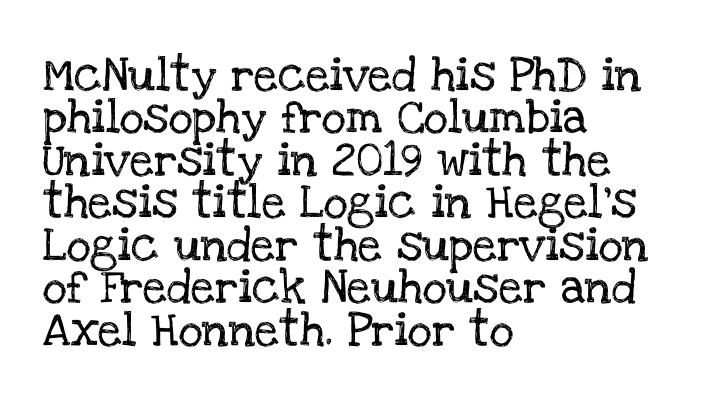
A typesetter would call this leading conventional body-copy spacing. The passage shown is typed in a proportional face where columns would drift. Leftover space on each line is placed entirely after the last word. The text was rendered using a seriffed face with decorative stroke endings. No extra tracking has been applied to these lines.
